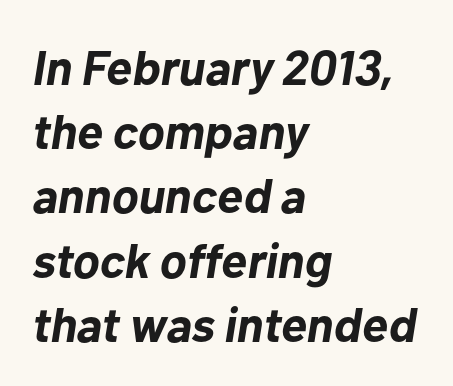
{"italic": "yes", "lean": "right", "slant_degrees": 10, "bold": "yes", "weight": "bold", "width": "normal", "stroke_contrast": "low", "x_height": "medium", "monospaced": "no", "underline": "no", "align": "left", "line_spacing": "normal", "line_spacing_ratio": 1.31, "letter_spacing": "normal", "letter_spacing_em": 0.0, "glyph_px": 49}
